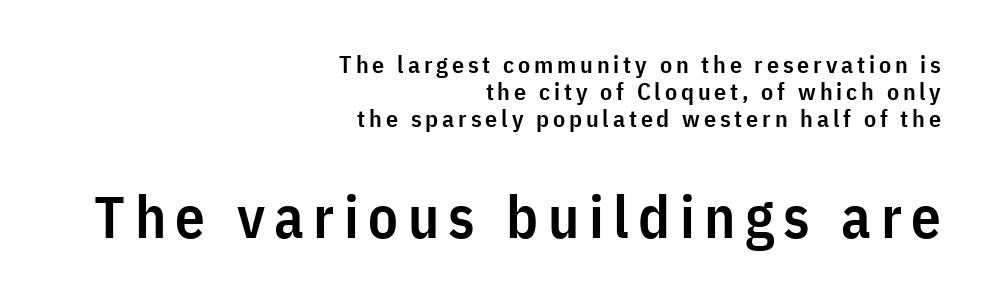
A bare baseline throughout the passage. Proportional: the letters do not fall into vertical columns. Nothing sits at the stroke ends, so this counts as sans-serif. The later block is typeset at a bigger size than the earlier block.
